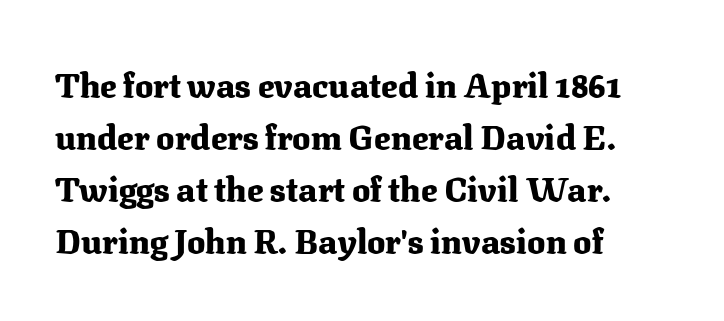
The image shows 34 px heavy serif type, upright; set left-aligned, normal line spacing (1.53x), normal letter spacing, not underlined; medium stroke contrast and a medium x-height.
